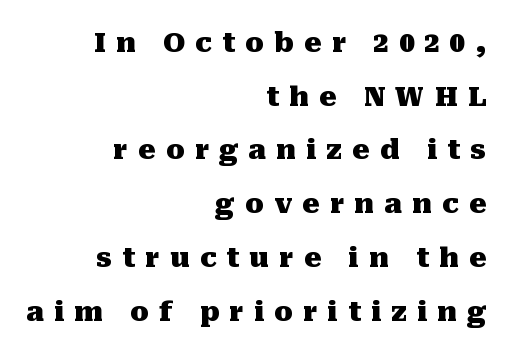
The lines are spread far apart with generous leading. The compositor pushed each line to the right boundary. It's the straight-up-and-down kind of type. Each word looks stretched out because of the extra space between its letters. Strokes here are thick enough to call this a true bold.
